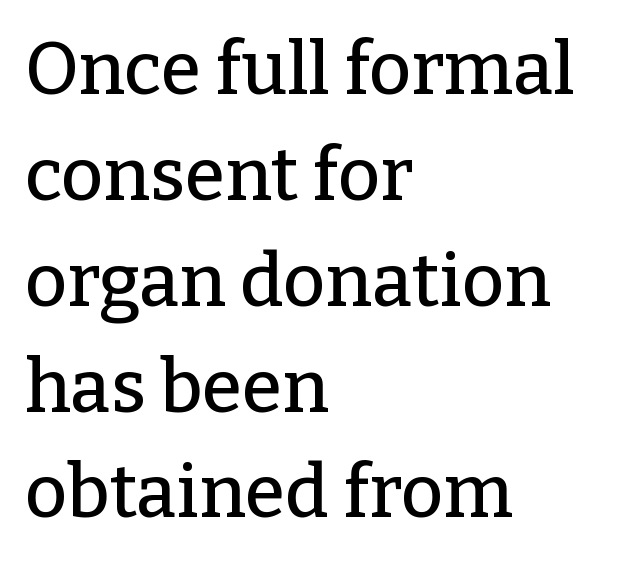
Reading down the column, the eye jumps a familiar distance to each next line. Does extra space separate the letters? No, they use regular spacing. Reading down the block, your eye returns to a fixed left position each line. The zone under the glyphs is completely vacant.
